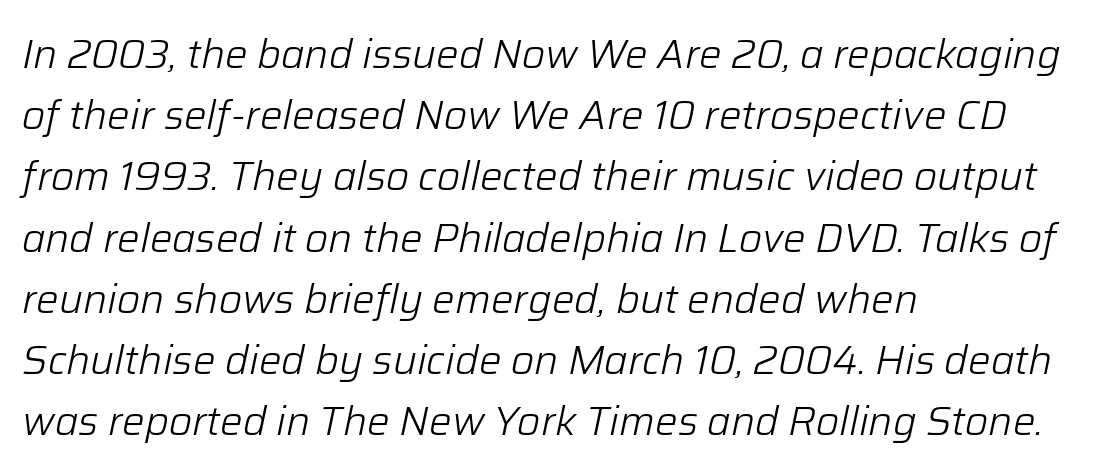
The image shows 40 px light type, italic (leaning right); set left-aligned, normal line spacing (1.53x), normal letter spacing, not underlined; low stroke contrast and a medium x-height.
